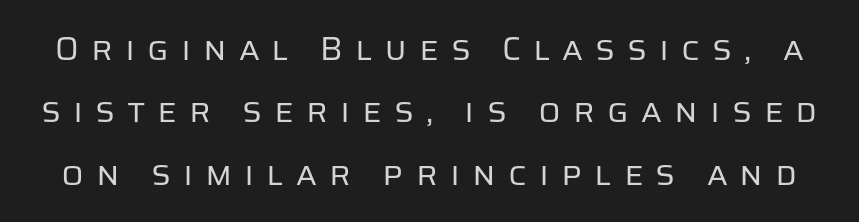
{"serif": "no", "italic": "no", "bold": "no", "weight": "regular", "width": "normal", "stroke_contrast": "low", "x_height": "large", "monospaced": "no", "underline": "no", "line_spacing_ratio": 1.89, "letter_spacing": "wide", "letter_spacing_em": 0.36, "glyph_px": 33}
